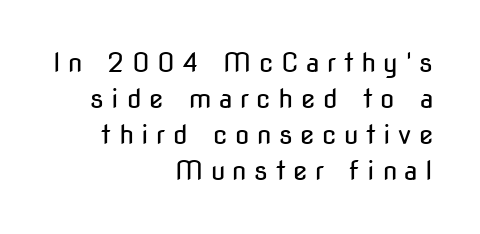
{"italic": "no", "bold": "no", "underline": "no", "align": "right", "line_spacing": "normal", "line_spacing_ratio": 1.38, "letter_spacing": "wide", "letter_spacing_em": 0.29, "glyph_px": 26}
